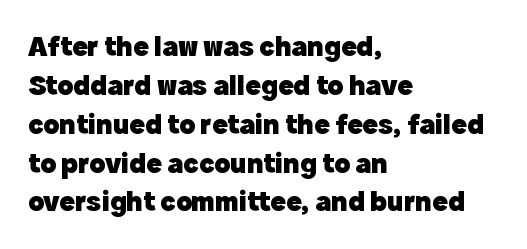
Line beginnings align vertically; line endings do not. The line texture is even and compact thanks to regular tracking. The typography opts for an upright posture over an oblique one. Descenders hang freely into open space. As a designer I'd log this as weight 700, bold.
